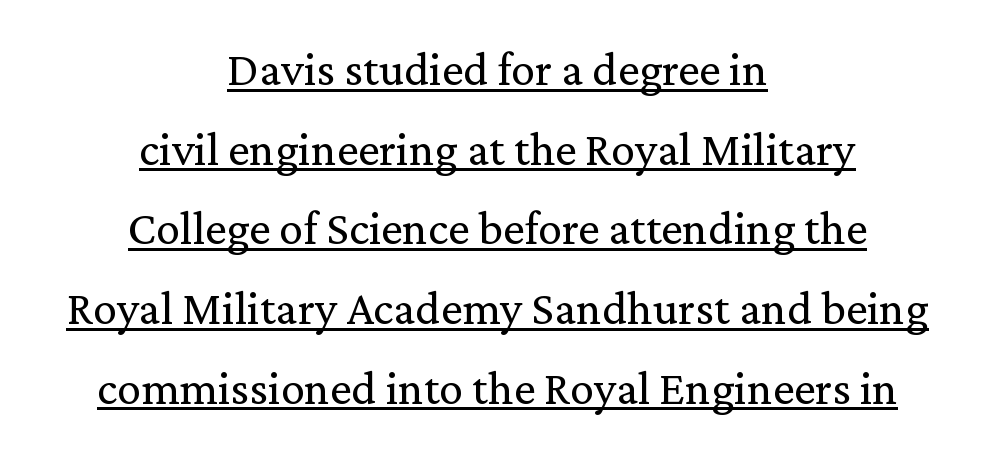
Q: Is the text bold? A: No.
Q: Is the text italic (slanted)? A: No, it is upright.
Q: Is the typeface a serif or a sans-serif typeface? A: Serif.
Q: Is the text underlined? A: Yes.
Q: How is the paragraph aligned? A: Centered.
Q: Is the spacing between letters normal or unusually wide? A: Normal.
Q: Is the spacing between lines tight, normal or loose? A: Normal.
Q: Width (condensed, normal, or wide)? A: Normal.
Q: Stroke contrast? A: Medium.
Q: x-height? A: Medium.
Q: Monospaced? A: No.
